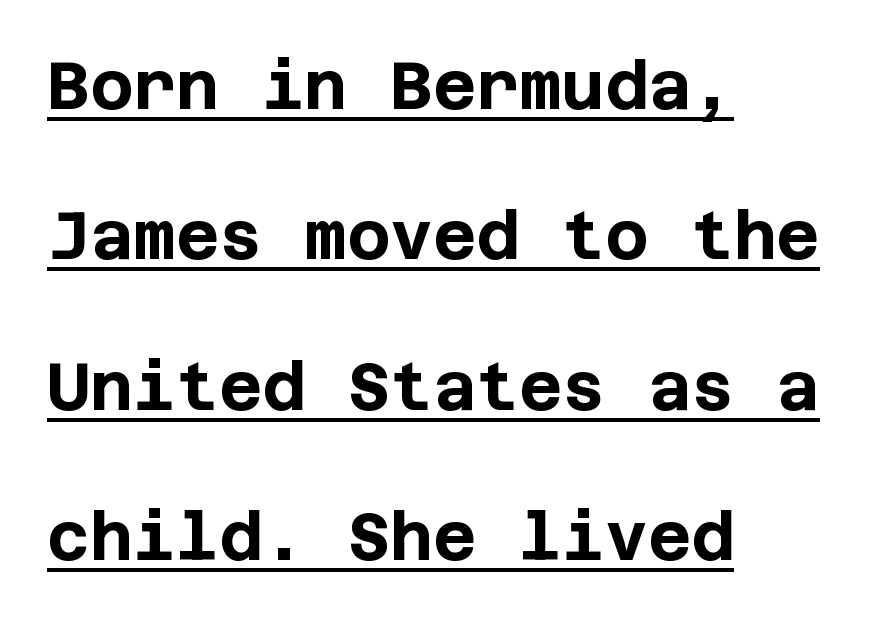
{"serif": "no", "italic": "no", "bold": "yes", "weight": "bold", "width": "normal", "stroke_contrast": "low", "x_height": "large", "underline": "yes", "align": "left", "line_spacing": "loose", "line_spacing_ratio": 2.28, "letter_spacing": "normal", "letter_spacing_em": 0.0, "glyph_px": 66}
